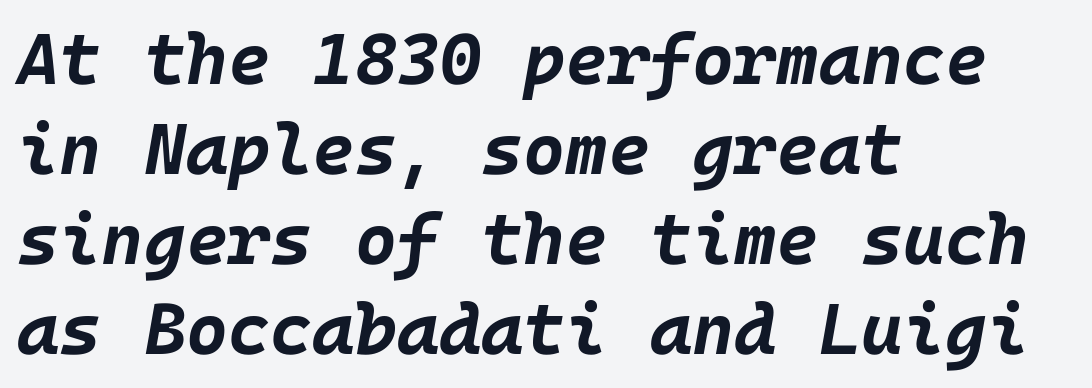
Q: Is the text bold? A: Yes.
Q: Is the text italic (slanted)? A: Yes, it leans right by about 10 degrees.
Q: Is the text underlined? A: No.
Q: How is the paragraph aligned? A: Left-aligned.
Q: Is the spacing between letters normal or unusually wide? A: Normal.
Q: Is the spacing between lines tight, normal or loose? A: Normal.
Q: Width (condensed, normal, or wide)? A: Normal.
Q: Stroke contrast? A: Low.
Q: x-height? A: Large.
